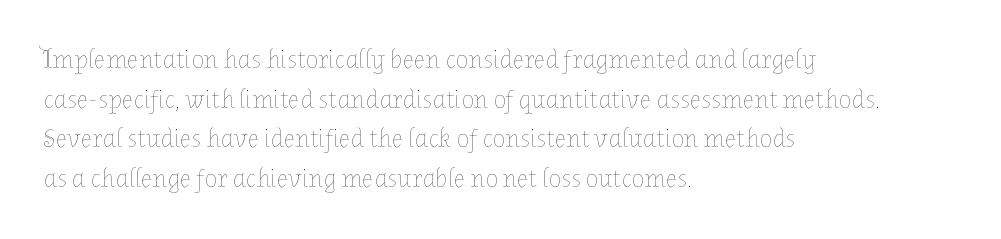
Q: Is the text bold? A: No.
Q: Is the text italic (slanted)? A: No, it is upright.
Q: Is the text underlined? A: No.
Q: How is the paragraph aligned? A: Left-aligned.
Q: Is the spacing between letters normal or unusually wide? A: Normal.
Q: Is the spacing between lines tight, normal or loose? A: Normal.
